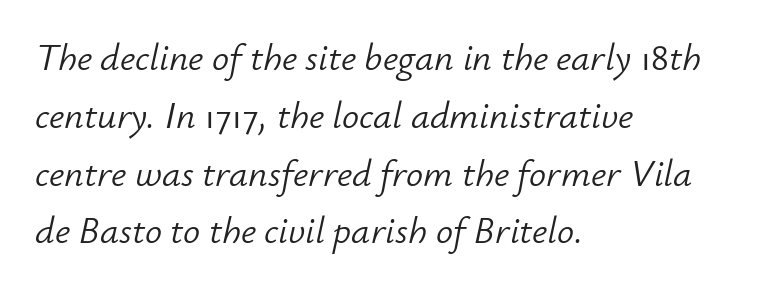
Q: Is the text bold? A: No.
Q: Is the text italic (slanted)? A: Yes, it leans right by about 12 degrees.
Q: Is the text underlined? A: No.
Q: How is the paragraph aligned? A: Left-aligned.
Q: Is the spacing between letters normal or unusually wide? A: Normal.
Q: Is the spacing between lines tight, normal or loose? A: Normal.
Q: Width (condensed, normal, or wide)? A: Normal.
Q: Stroke contrast? A: Low.
Q: x-height? A: Small.
Q: Monospaced? A: No.
